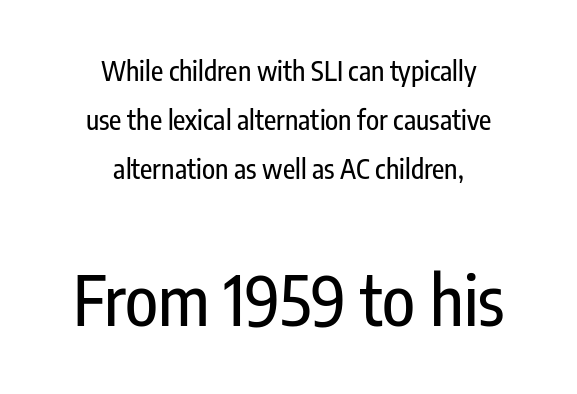
Q: Is the text italic (slanted)? A: No, it is upright.
Q: Is the typeface a serif or a sans-serif typeface? A: Sans-serif.
Q: Is the text underlined? A: No.
Q: How is the paragraph aligned? A: Centered.
Q: Is the spacing between letters normal or unusually wide? A: Normal.
Q: Which block of text is set in a larger size, the first (top) or the second (bottom)? A: The second (bottom) one.
Q: Width (condensed, normal, or wide)? A: Condensed.
Q: Stroke contrast? A: Low.
Q: x-height? A: Medium.
Q: Monospaced? A: No.
